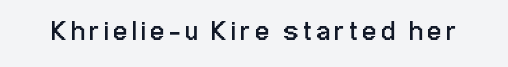
The image shows 27 px text type, upright; set not underlined.
